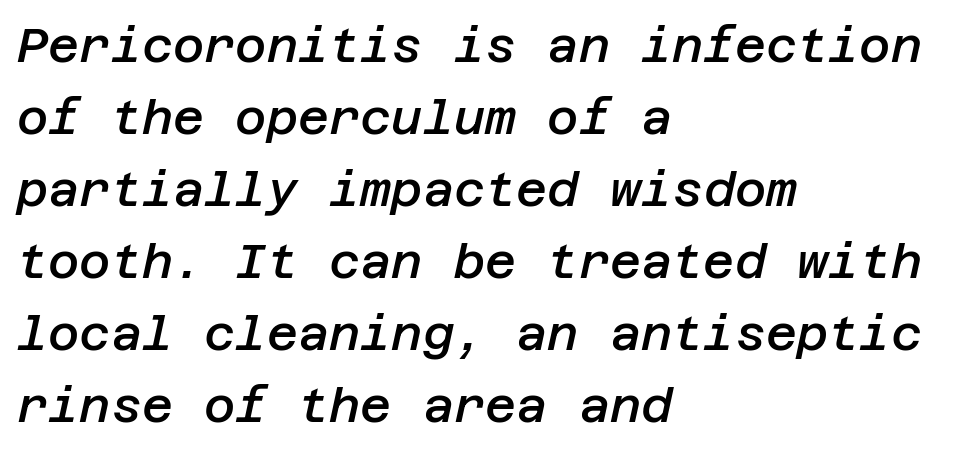
{"italic": "yes", "lean": "right", "slant_degrees": 12, "bold": "semi", "weight": "semibold", "width": "normal", "stroke_contrast": "low", "x_height": "large", "underline": "no", "align": "left", "line_spacing": "normal", "line_spacing_ratio": 1.5, "letter_spacing": "normal", "letter_spacing_em": 0.0, "glyph_px": 48}
